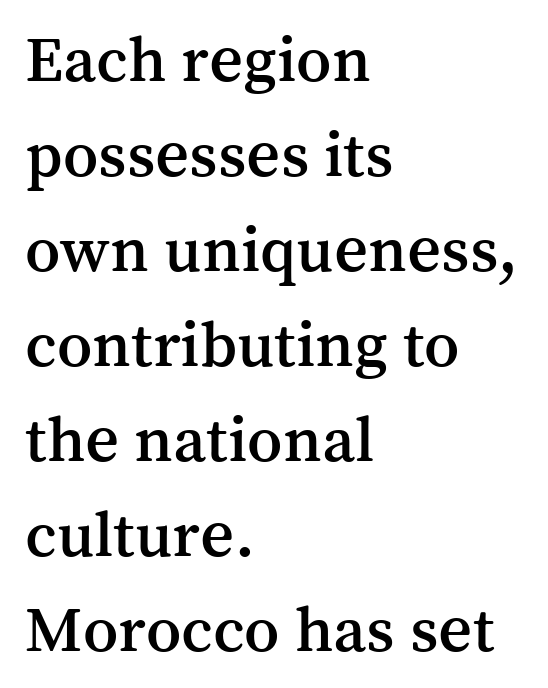
Default kerning and tracking; the words read as compact shapes. The letters advance in unequal steps, a hallmark of proportional type. The font family rendered here belongs to the serif group. Beneath every word, the page is bare.
